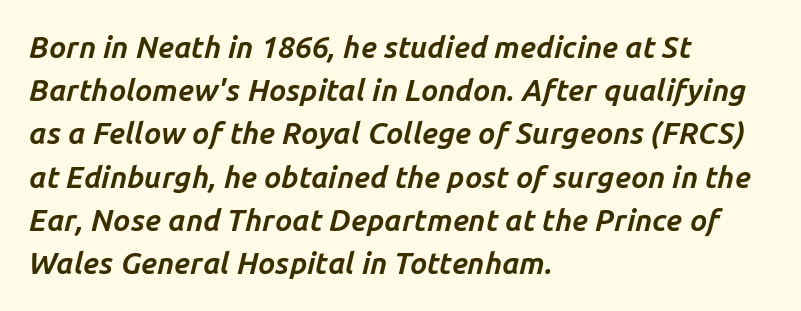
The image shows 30 px bold type, italic (leaning right); set left-aligned, normal line spacing (1.44x), normal letter spacing, not underlined; low stroke contrast and a medium x-height.
